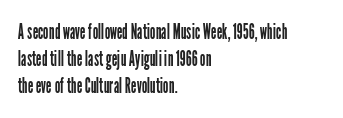
Beneath every word, the page is bare. The lettering holds an erect, upright posture throughout. Caption: face not bold, strokes unweighted. The gaps between neighbouring characters are ordinary and unremarkable.
